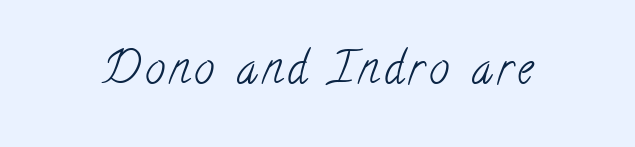
{"serif": "yes", "bold": "no", "weight": "light", "width": "condensed", "stroke_contrast": "low", "x_height": "small", "monospaced": "no", "underline": "no", "glyph_px": 45}
